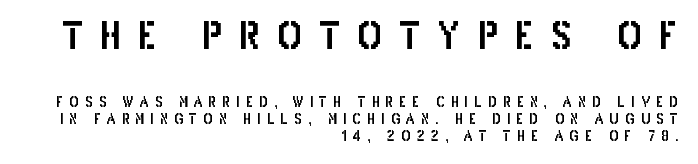
Here the glyphs are tracked loosely, breaking word shapes into spaced letters. The baseline area is clear. Spacing verdict: proportional, widths tailored to each character. A flush-right, rag-left setting is used for this passage.
